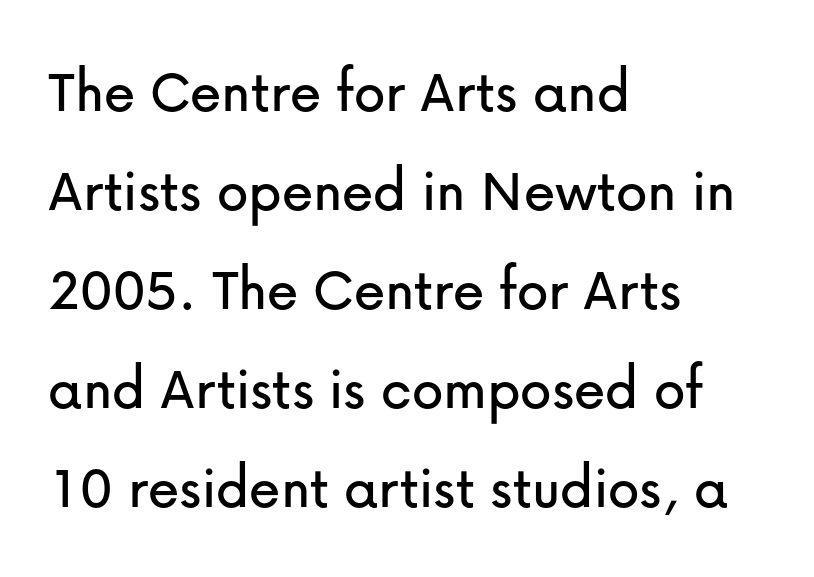
Bare-footed words on every line. You could not count columns in this text — the font is proportionally spaced. Look at the bottom of the vertical strokes: they stop flat, with no serifs. Standard letterfit; no display-style spreading of the glyphs. Quick note: not italic, upright. The paragraph shown leans on its left margin.
